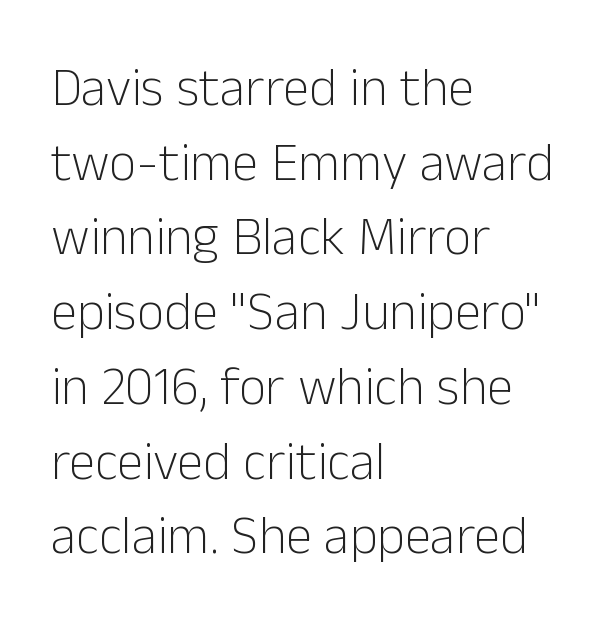
{"serif": "no", "italic": "no", "bold": "no", "weight": "light", "width": "normal", "stroke_contrast": "low", "x_height": "medium", "monospaced": "no", "underline": "no", "align": "left", "line_spacing": "normal", "line_spacing_ratio": 1.41, "letter_spacing": "normal", "letter_spacing_em": 0.0, "glyph_px": 53}
